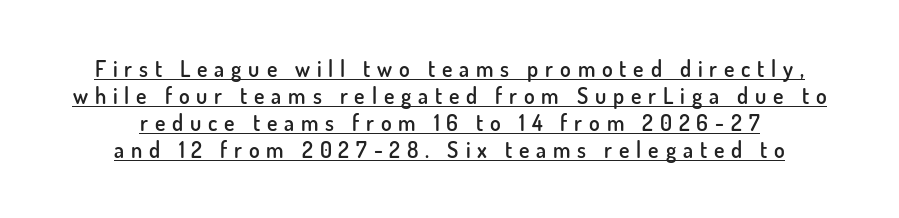
{"italic": "no", "bold": "semi", "underline": "yes", "align": "center", "line_spacing_ratio": 1.22, "letter_spacing": "wide", "letter_spacing_em": 0.31, "glyph_px": 22}
